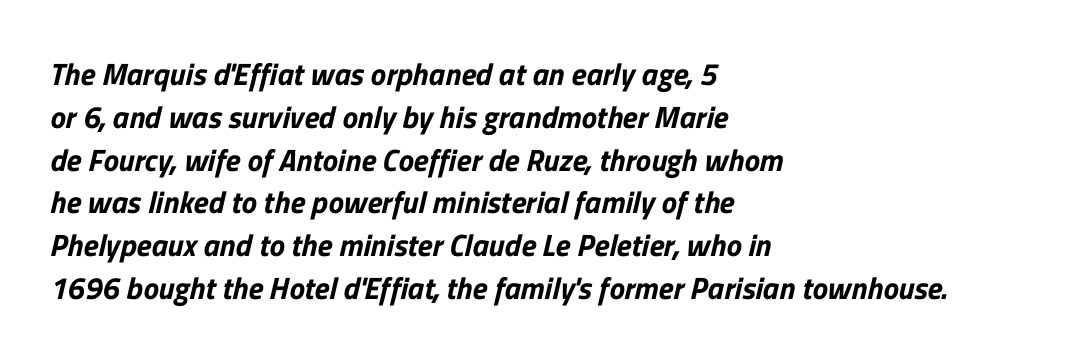
Q: Is the typeface a serif or a sans-serif typeface? A: Sans-serif.
Q: Is the text underlined? A: No.
Q: How is the paragraph aligned? A: Left-aligned.
Q: Is the spacing between letters normal or unusually wide? A: Normal.
Q: Is the spacing between lines tight, normal or loose? A: Normal.
Q: Width (condensed, normal, or wide)? A: Normal.
Q: Stroke contrast? A: Low.
Q: x-height? A: Medium.
Q: Monospaced? A: No.
